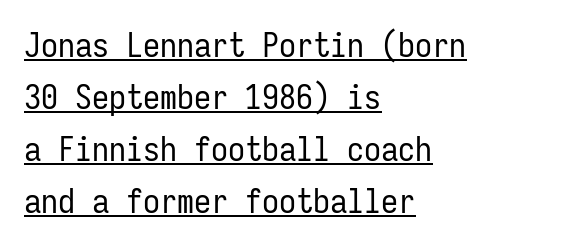
{"serif": "no", "italic": "no", "bold": "no", "weight": "regular", "width": "condensed", "stroke_contrast": "low", "x_height": "medium", "monospaced": "yes", "underline": "yes", "align": "left", "line_spacing": "normal", "line_spacing_ratio": 1.53, "letter_spacing": "normal", "letter_spacing_em": 0.0, "glyph_px": 34}
